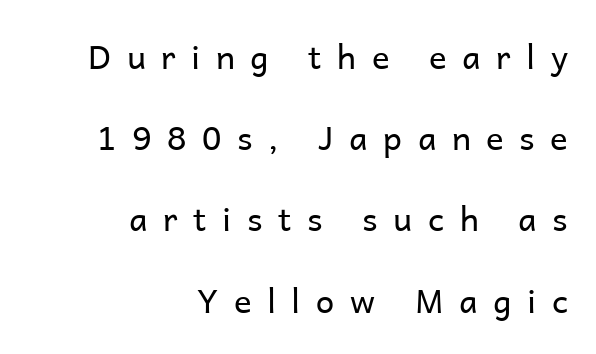
What stands out about the letter spacing? Its width — letters are far apart. Notice how the stems are strictly vertical — no italics here. The letters advance in unequal steps, a hallmark of proportional type. Layout note: lines flush right. Stroke thickness stays within the range of a standard reading face or lighter.
